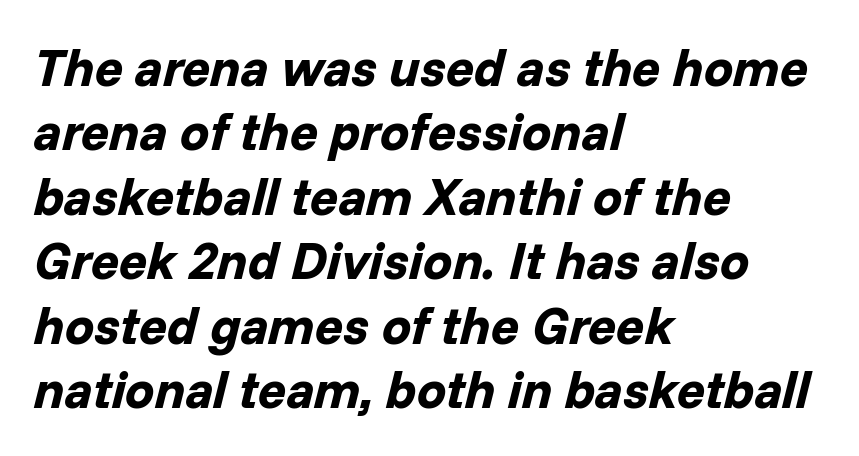
{"italic": "yes", "lean": "right", "slant_degrees": 14, "bold": "yes", "weight": "bold", "width": "normal", "stroke_contrast": "low", "x_height": "medium", "monospaced": "no", "underline": "no", "align": "left", "line_spacing_ratio": 1.24, "letter_spacing": "normal", "letter_spacing_em": 0.0, "glyph_px": 52}
